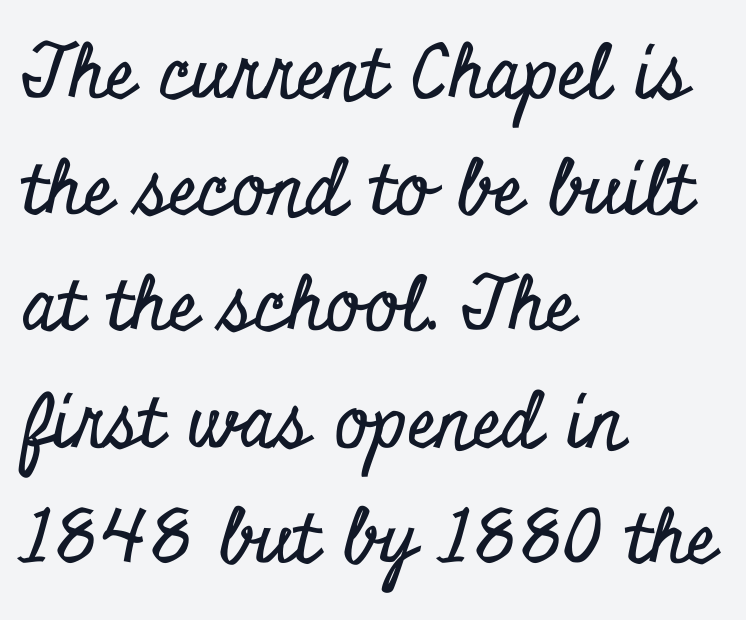
Q: Is the text italic (slanted)? A: Yes.
Q: Is the typeface a serif or a sans-serif typeface? A: Serif.
Q: Is the text underlined? A: No.
Q: How is the paragraph aligned? A: Left-aligned.
Q: Is the spacing between letters normal or unusually wide? A: Normal.
Q: Is the spacing between lines tight, normal or loose? A: Normal.
Q: Width (condensed, normal, or wide)? A: Condensed.
Q: Stroke contrast? A: Low.
Q: x-height? A: Small.
Q: Monospaced? A: No.
